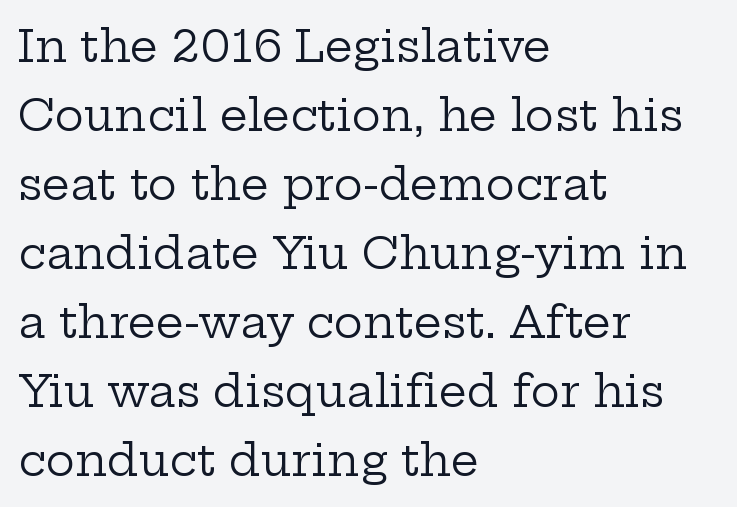
The image shows 44 px regular-weight, wide serif type, upright; set left-aligned, normal line spacing (1.57x), normal letter spacing, not underlined; low stroke contrast and a medium x-height.
